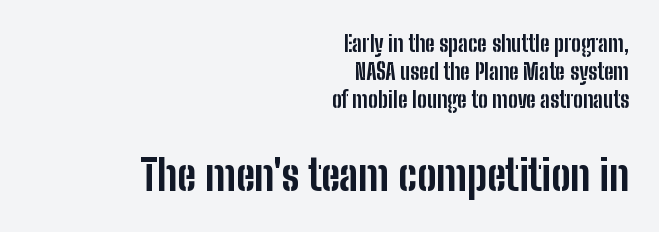
{"serif": "no", "italic": "no", "bold": "yes", "weight": "bold", "width": "condensed", "stroke_contrast": "low", "x_height": "medium", "monospaced": "no", "underline": "no", "align": "right", "line_spacing": "normal", "line_spacing_ratio": 1.27, "letter_spacing": "normal", "letter_spacing_em": 0.0, "larger_block": "second", "size_ratio": 1.95, "glyph_px": 43}
